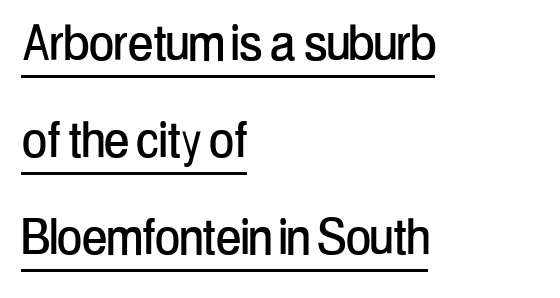
{"serif": "no", "italic": "no", "width": "condensed", "stroke_contrast": "low", "x_height": "medium", "monospaced": "no", "underline": "yes", "align": "left", "line_spacing": "normal", "line_spacing_ratio": 1.62, "letter_spacing": "normal", "letter_spacing_em": 0.0, "glyph_px": 60}
